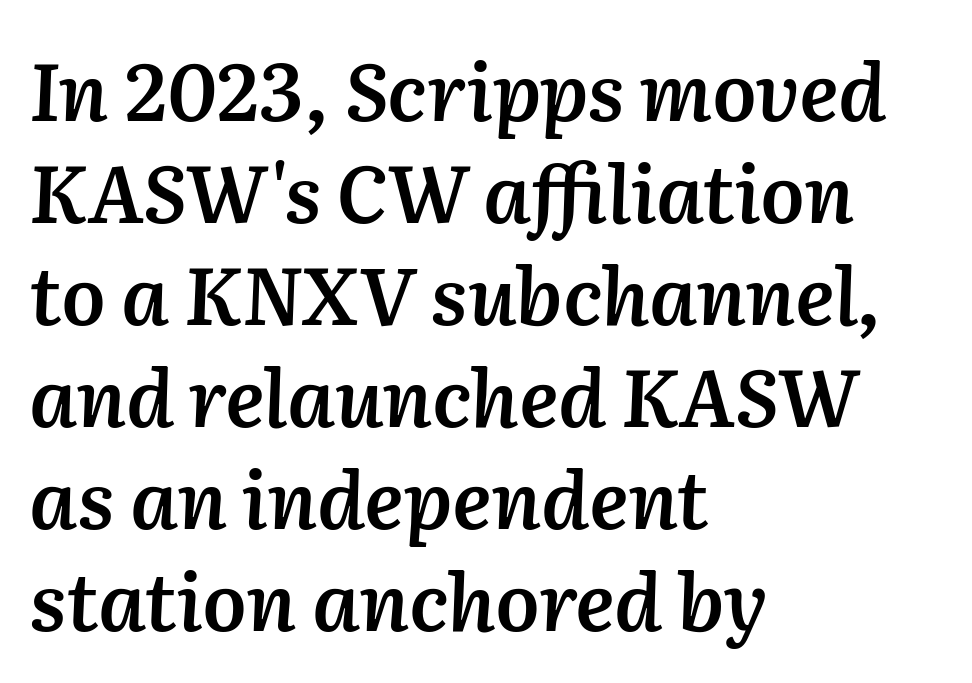
Q: Is the text bold? A: Semi-bold.
Q: Is the text italic (slanted)? A: Yes, it leans right by about 2 degrees.
Q: Is the text underlined? A: No.
Q: How is the paragraph aligned? A: Left-aligned.
Q: Is the spacing between letters normal or unusually wide? A: Normal.
Q: Is the spacing between lines tight, normal or loose? A: Normal.
Q: Width (condensed, normal, or wide)? A: Normal.
Q: Stroke contrast? A: Medium.
Q: x-height? A: Medium.
Q: Monospaced? A: No.
